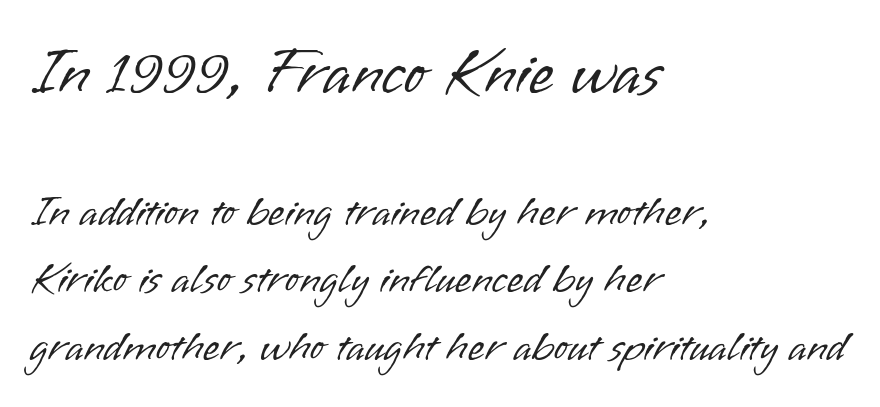
Alignment: flush left. The block of text has a typical density, with ordinary space between rows. The tracking reads as untouched default to a designer's eye.
